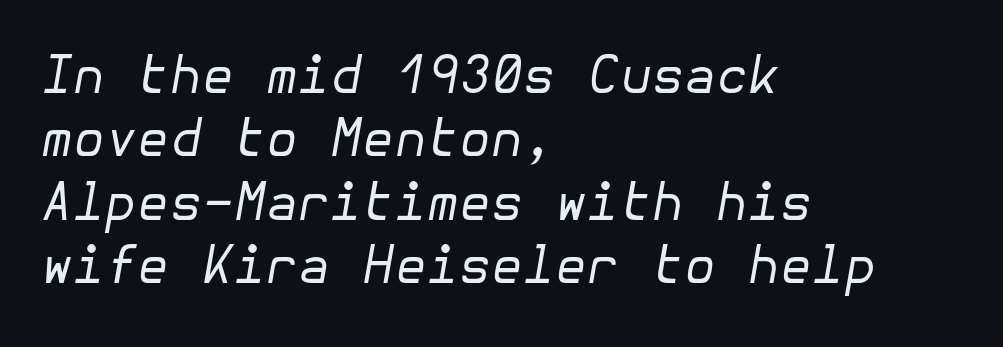
The image shows 52 px regular-weight type, italic (leaning right); set left-aligned, line spacing 1.22x, normal letter spacing, not underlined; low stroke contrast and a medium x-height.
